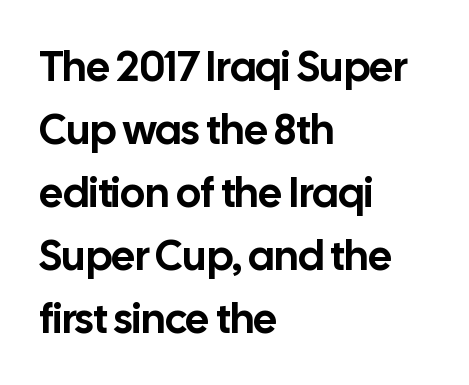
The image shows 42 px sans-serif type, upright; set left-aligned, normal line spacing (1.5x), normal letter spacing, not underlined; low stroke contrast and a medium x-height.
